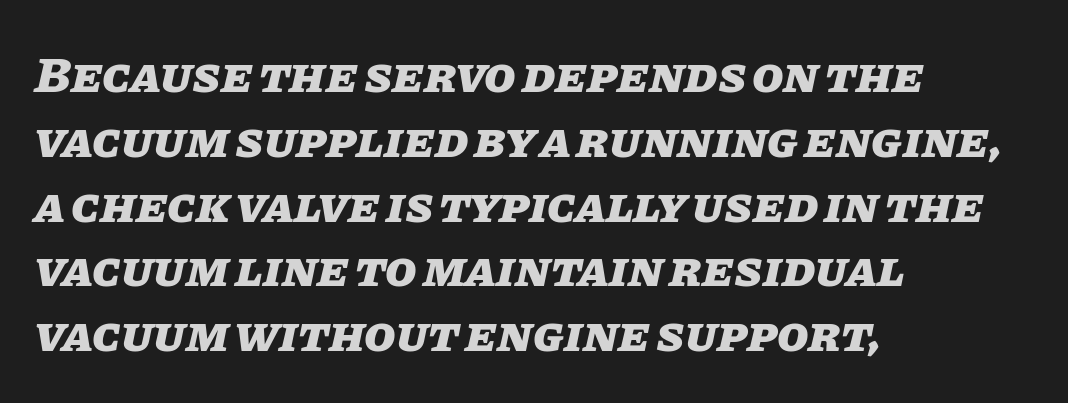
Q: Is the text bold? A: Yes.
Q: Is the text italic (slanted)? A: Yes, it leans right by about 11 degrees.
Q: Is the text underlined? A: No.
Q: How is the paragraph aligned? A: Left-aligned.
Q: Is the spacing between letters normal or unusually wide? A: Normal.
Q: Is the spacing between lines tight, normal or loose? A: Normal.
Q: Width (condensed, normal, or wide)? A: Normal.
Q: Stroke contrast? A: Low.
Q: x-height? A: Large.
Q: Monospaced? A: No.
